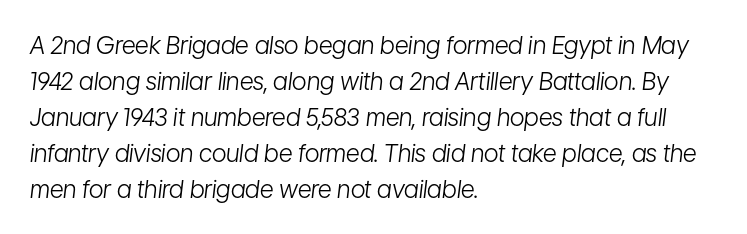
The area under the type is left untouched. The text block is weighted toward the left margin, trailing off unevenly rightward. Baseline-to-baseline distance is the conventional proportion of letter height. The horizontal fit of the characters is conventional and even.
